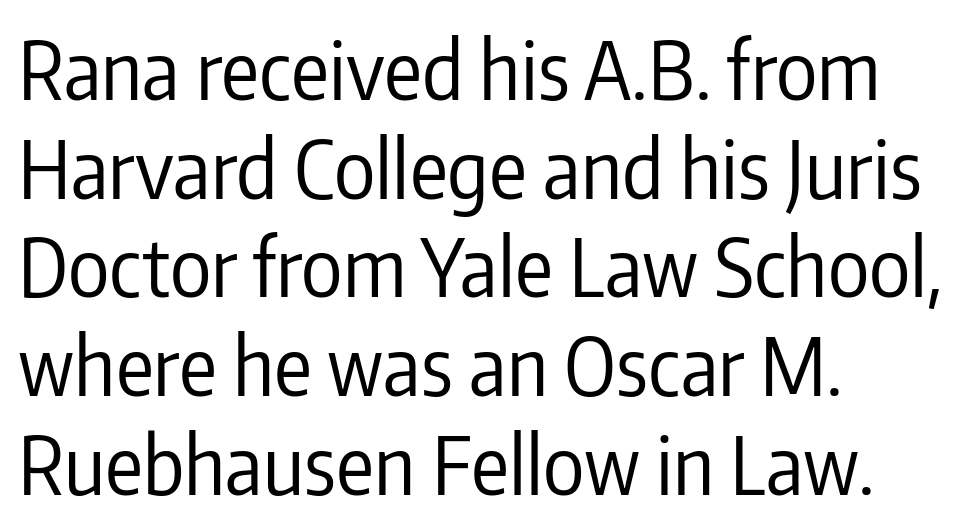
Q: Is the text bold? A: No.
Q: Is the text italic (slanted)? A: No, it is upright.
Q: Is the typeface a serif or a sans-serif typeface? A: Sans-serif.
Q: Is the text underlined? A: No.
Q: How is the paragraph aligned? A: Left-aligned.
Q: Is the spacing between letters normal or unusually wide? A: Normal.
Q: Is the spacing between lines tight, normal or loose? A: Normal.
Q: Width (condensed, normal, or wide)? A: Condensed.
Q: Stroke contrast? A: Low.
Q: x-height? A: Medium.
Q: Monospaced? A: No.
